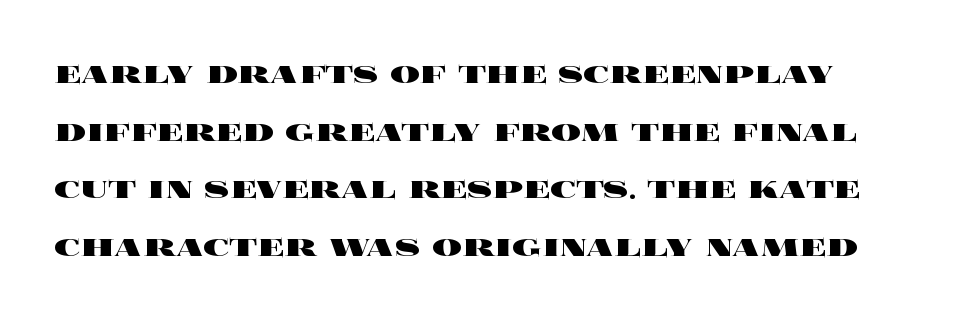
The image shows 37 px heavy, wide type, upright; set normal line spacing (1.56x), normal letter spacing, not underlined; a large x-height.
